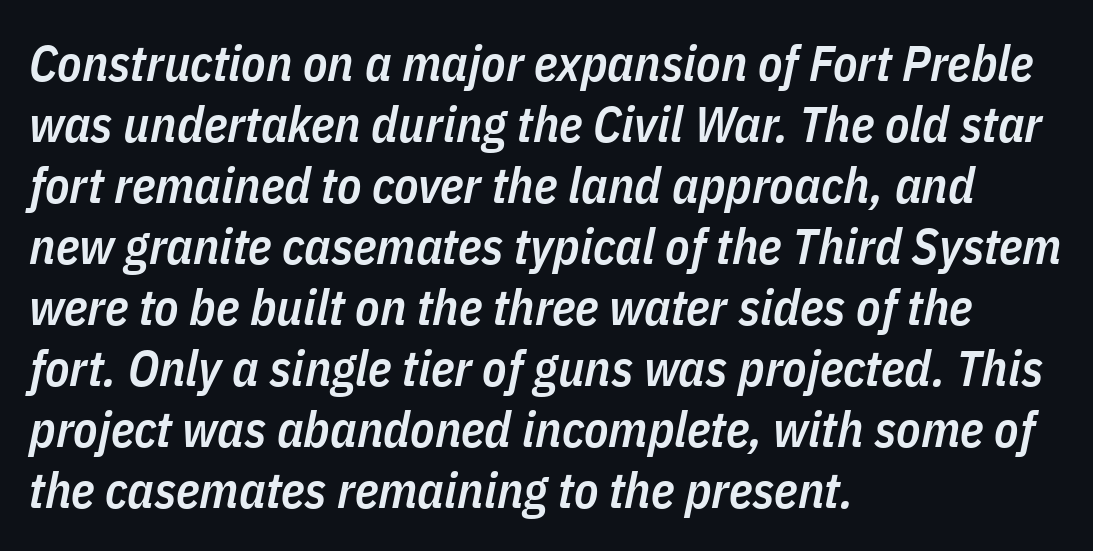
Q: Is the text bold? A: Semi-bold.
Q: Is the text italic (slanted)? A: Yes, it leans right by about 11 degrees.
Q: Is the text underlined? A: No.
Q: How is the paragraph aligned? A: Left-aligned.
Q: Is the spacing between letters normal or unusually wide? A: Normal.
Q: Width (condensed, normal, or wide)? A: Condensed.
Q: Stroke contrast? A: Low.
Q: x-height? A: Medium.
Q: Monospaced? A: No.
